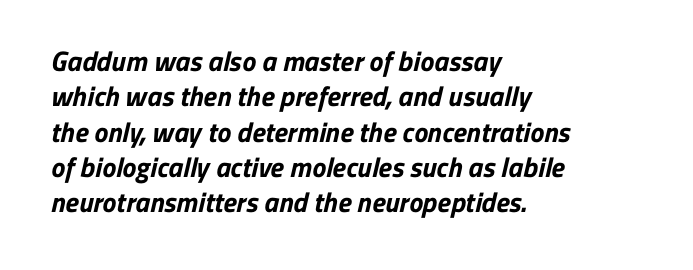
The image shows 28 px bold sans-serif type; set left-aligned, normal line spacing (1.26x), normal letter spacing, not underlined; low stroke contrast and a medium x-height.
